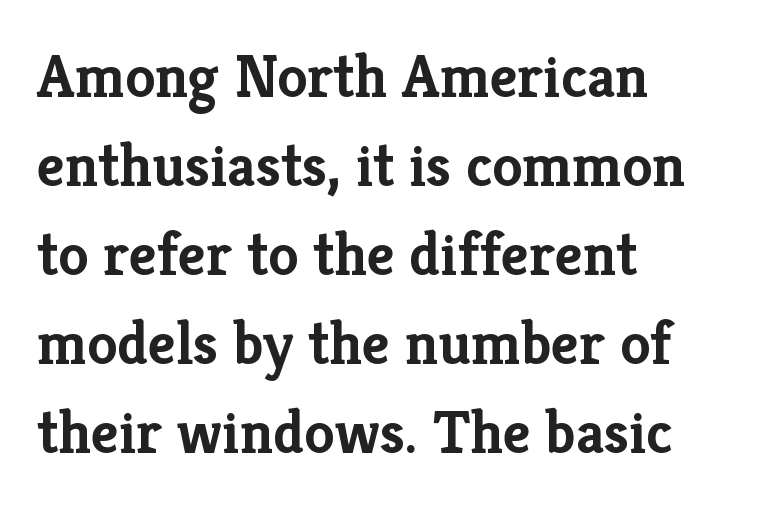
Q: Is the text bold? A: Yes.
Q: Is the text italic (slanted)? A: No, it is upright.
Q: Is the typeface a serif or a sans-serif typeface? A: Serif.
Q: Is the text underlined? A: No.
Q: How is the paragraph aligned? A: Left-aligned.
Q: Is the spacing between letters normal or unusually wide? A: Normal.
Q: Is the spacing between lines tight, normal or loose? A: Normal.
Q: Width (condensed, normal, or wide)? A: Normal.
Q: Stroke contrast? A: Low.
Q: x-height? A: Medium.
Q: Monospaced? A: No.
